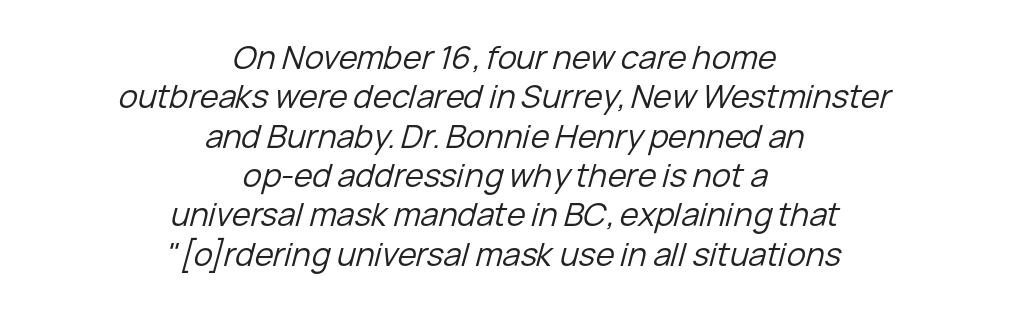
Q: Is the text bold? A: No.
Q: Is the text italic (slanted)? A: Yes, it leans right by about 15 degrees.
Q: Is the text underlined? A: No.
Q: How is the paragraph aligned? A: Centered.
Q: Is the spacing between letters normal or unusually wide? A: Normal.
Q: Width (condensed, normal, or wide)? A: Normal.
Q: Stroke contrast? A: Low.
Q: x-height? A: Medium.
Q: Monospaced? A: No.
